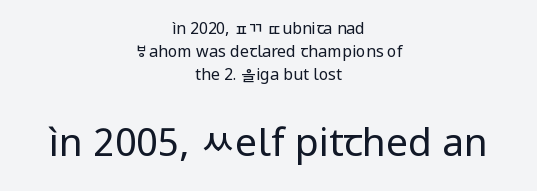
Posture: upright roman. Bigger letters appear in the bottom chunk; the top chunk is reduced. Nope, no serifs anywhere on these letters. Stroke mass is kept to a normal reading level or below. The letters advance in unequal steps, a hallmark of proportional type. Line spacing here is normal.
